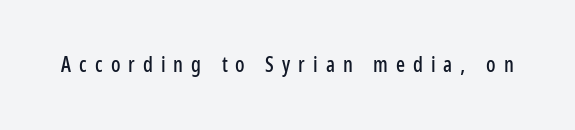
Q: Is the text italic (slanted)? A: No, it is upright.
Q: Is the text underlined? A: No.
Q: Is the spacing between letters normal or unusually wide? A: Unusually wide.
